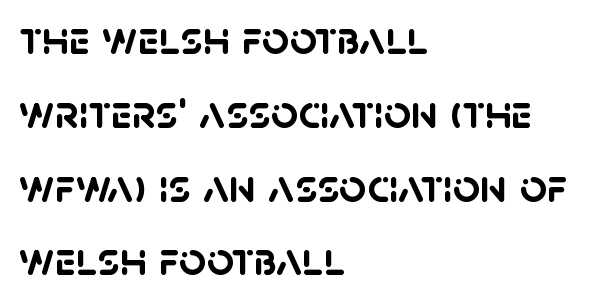
Q: Is the text bold? A: Yes.
Q: Is the typeface a serif or a sans-serif typeface? A: Sans-serif.
Q: Is the text underlined? A: No.
Q: How is the paragraph aligned? A: Left-aligned.
Q: Is the spacing between letters normal or unusually wide? A: Normal.
Q: Is the spacing between lines tight, normal or loose? A: Normal.
Q: Width (condensed, normal, or wide)? A: Normal.
Q: Stroke contrast? A: Low.
Q: x-height? A: Large.
Q: Monospaced? A: No.
